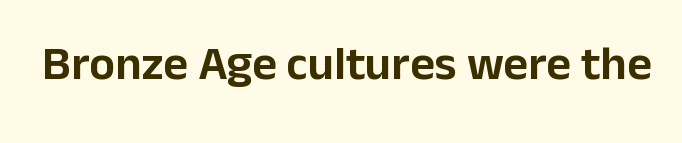
The image shows 48 px sans-serif type, upright; set normal letter spacing, not underlined; low stroke contrast and a medium x-height.
